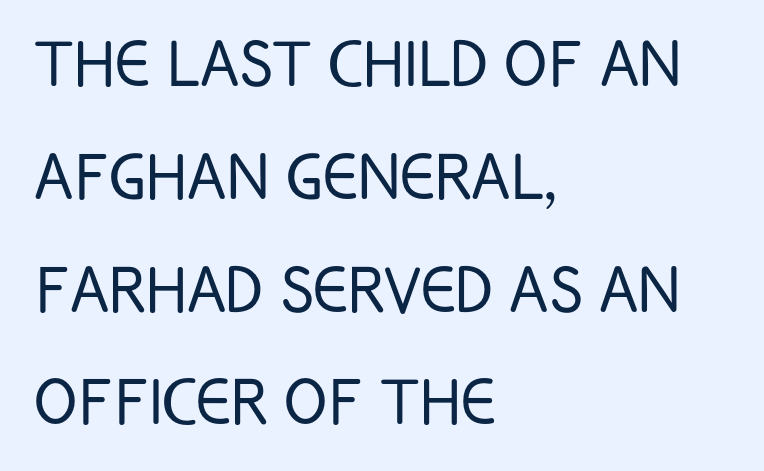
The image shows 80 px light, condensed sans-serif type, upright; set left-aligned, normal line spacing (1.41x), normal letter spacing, not underlined; low stroke contrast and a large x-height.
